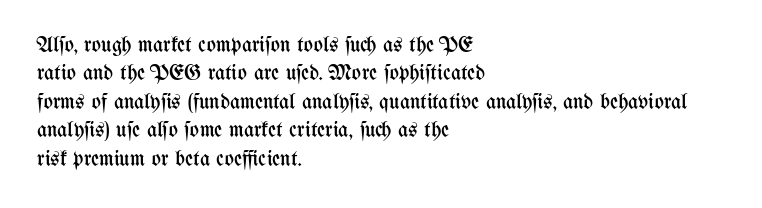
Q: Is the text bold? A: No.
Q: Is the text italic (slanted)? A: No, it is upright.
Q: Is the text underlined? A: No.
Q: How is the paragraph aligned? A: Left-aligned.
Q: Is the spacing between letters normal or unusually wide? A: Normal.
Q: Is the spacing between lines tight, normal or loose? A: Normal.
